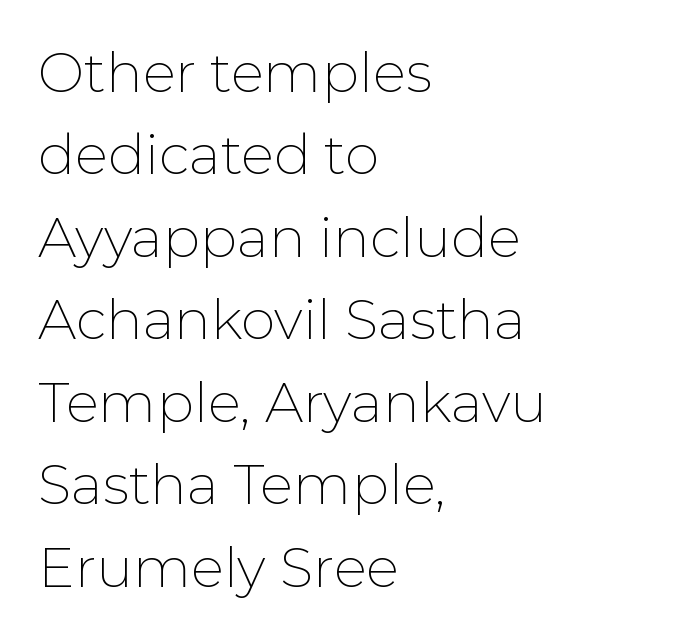
The rendering uses a moderate line-height, typical for paragraphs. If you drew a line through each stem, it would be perfectly vertical. Visually the block forms a straight wall on the left and a jagged coastline on the right. The passage shown has conventional tracking throughout. Grotesque or geometric, the face here clearly has no serifs.
